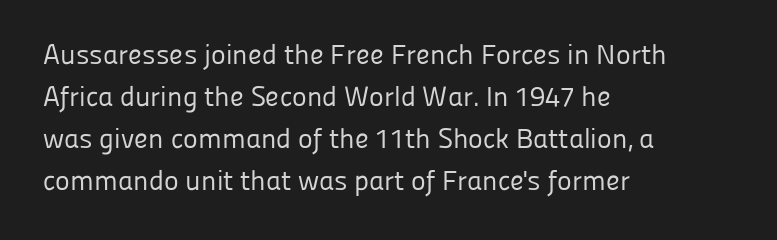
Q: Is the text bold? A: No.
Q: Is the text italic (slanted)? A: No, it is upright.
Q: Is the typeface a serif or a sans-serif typeface? A: Sans-serif.
Q: Is the text underlined? A: No.
Q: How is the paragraph aligned? A: Left-aligned.
Q: Is the spacing between letters normal or unusually wide? A: Normal.
Q: Is the spacing between lines tight, normal or loose? A: Normal.
Q: Width (condensed, normal, or wide)? A: Normal.
Q: Stroke contrast? A: Low.
Q: x-height? A: Medium.
Q: Monospaced? A: No.
